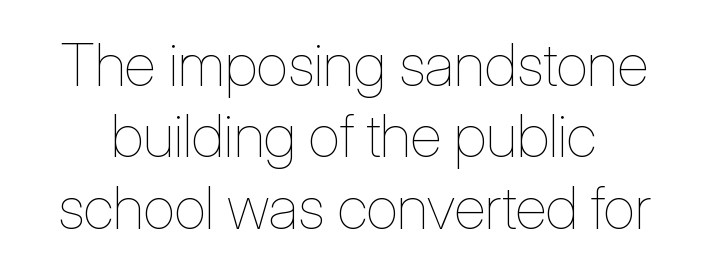
Q: Is the text bold? A: No.
Q: Is the text italic (slanted)? A: No, it is upright.
Q: Is the text underlined? A: No.
Q: Is the spacing between letters normal or unusually wide? A: Normal.
Q: Width (condensed, normal, or wide)? A: Condensed.
Q: Stroke contrast? A: Low.
Q: x-height? A: Medium.
Q: Monospaced? A: No.
